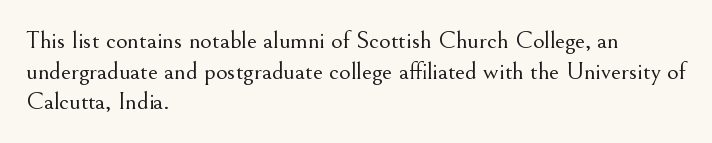
The letters look calm and open, with moderate or lighter stems. Descenders are the only things crossing below the line. Left-aligned paragraph, ragged on the right. Short note: letters normally spaced.
